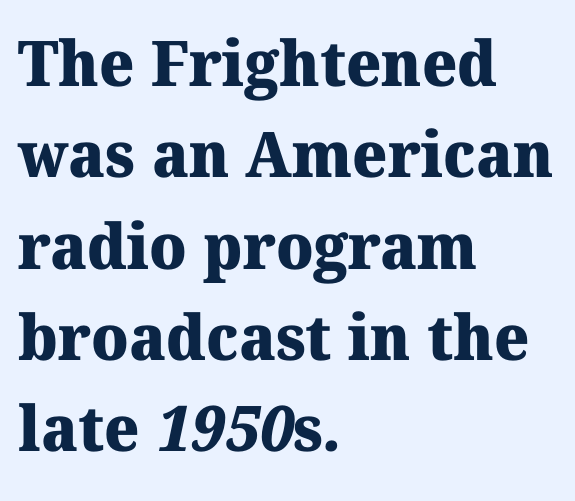
{"serif": "yes", "bold": "yes", "weight": "heavy", "width": "normal", "stroke_contrast": "medium", "x_height": "medium", "monospaced": "no", "underline": "no", "align": "left", "line_spacing": "normal", "line_spacing_ratio": 1.45, "letter_spacing": "normal", "letter_spacing_em": 0.0, "glyph_px": 63}
